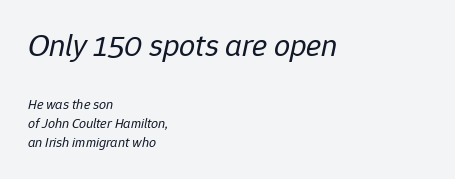
{"italic": "yes", "lean": "right", "slant_degrees": 12, "bold": "no", "weight": "regular", "width": "normal", "stroke_contrast": "low", "x_height": "medium", "monospaced": "no", "underline": "no", "align": "left", "line_spacing": "normal", "line_spacing_ratio": 1.35, "letter_spacing": "normal", "letter_spacing_em": 0.0, "larger_block": "first", "size_ratio": 2.29, "glyph_px": 32}
